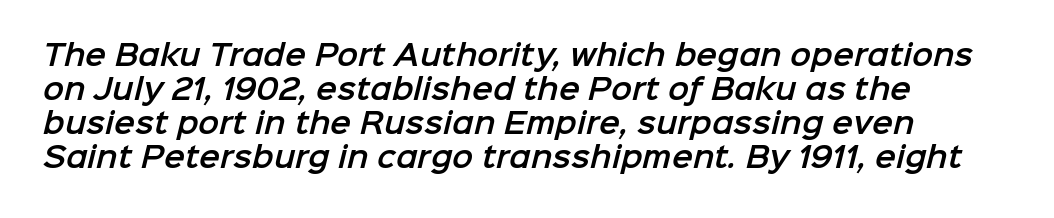
The image shows 28 px sans-serif type; set left-aligned, line spacing 1.22x, normal letter spacing, not underlined; low stroke contrast and a medium x-height.
